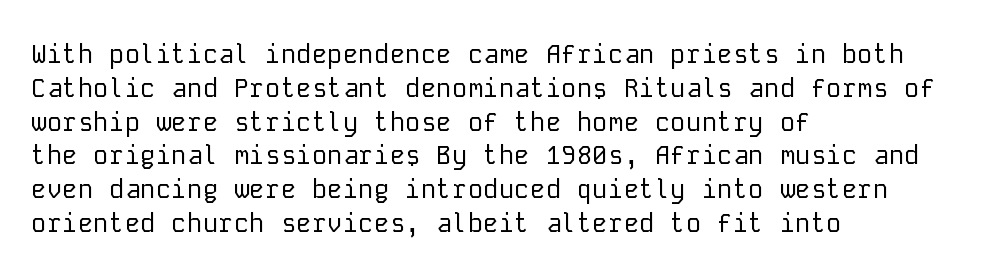
Q: Is the text bold? A: No.
Q: Is the text italic (slanted)? A: No, it is upright.
Q: Is the text underlined? A: No.
Q: How is the paragraph aligned? A: Left-aligned.
Q: Is the spacing between letters normal or unusually wide? A: Normal.
Q: Is the spacing between lines tight, normal or loose? A: Normal.
